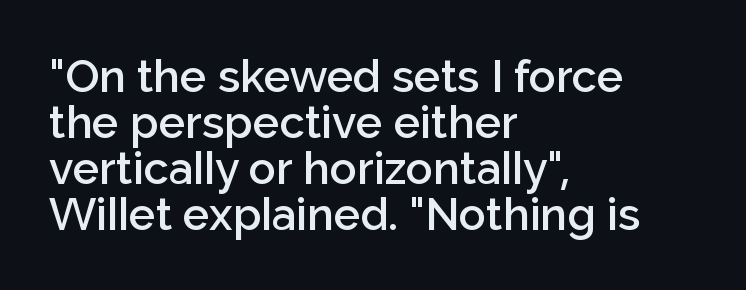
Caption: semibold face, moderately heavy strokes. A sans-serif font was chosen for this passage. The zone under the glyphs is completely vacant. This block would grow much taller if given ordinary leading; it's compressed now. Vertical strokes here are truly vertical. Here the glyphs are tracked normally, forming tight word shapes.
